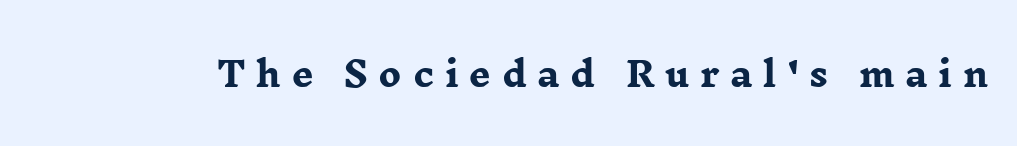
{"serif": "yes", "italic": "no", "bold": "yes", "weight": "heavy", "width": "wide", "stroke_contrast": "low", "x_height": "medium", "monospaced": "no", "underline": "no", "letter_spacing": "wide", "letter_spacing_em": 0.31, "glyph_px": 34}
